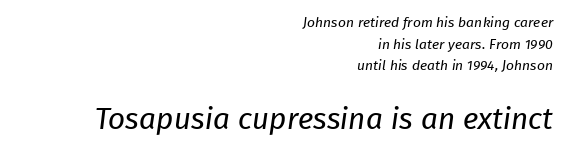
The horizontal fit of the characters is conventional and even. The passage shown is typed in a proportional face where columns would drift. Regarding leading, the lines here are spaced in the standard way. Underline: absent. These lines stack with their right ends in a neat column. The passage shown is typeset with a sans-serif family.
